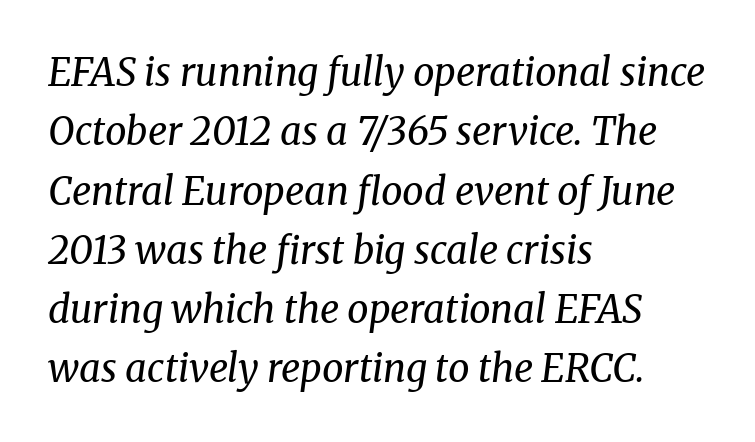
The image shows 38 px regular-weight serif type, italic (leaning right); set left-aligned, normal line spacing (1.56x), normal letter spacing, not underlined; medium stroke contrast and a medium x-height.
